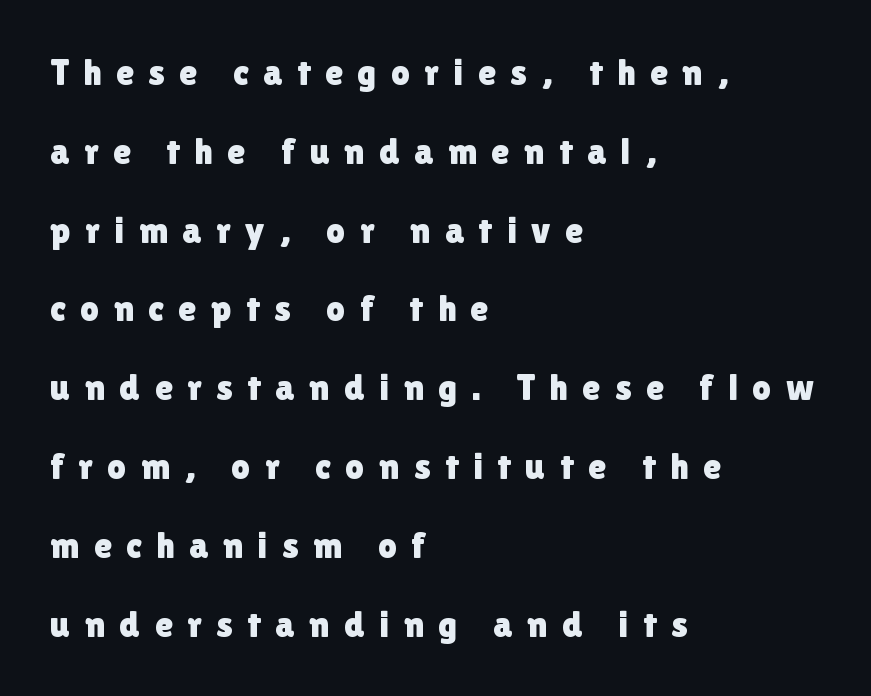
The passage shown is typeset with a sans-serif family. This sample uses an upright cut, with every glyph sitting square on the baseline. Does extra space separate the letters? Yes, quite a lot of it. This rendering uses left alignment, leaving the right contour irregular. A great deal of white space separates one row of letters from the next. Descenders are the only things crossing below the line.
